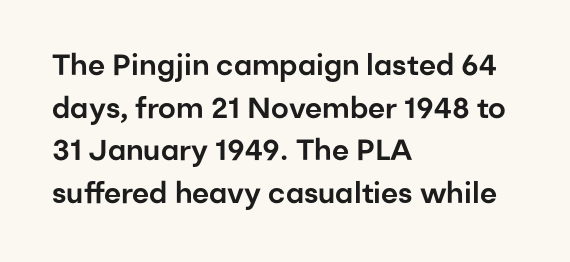
Q: Is the text italic (slanted)? A: No, it is upright.
Q: Is the typeface a serif or a sans-serif typeface? A: Sans-serif.
Q: Is the text underlined? A: No.
Q: How is the paragraph aligned? A: Left-aligned.
Q: Is the spacing between letters normal or unusually wide? A: Normal.
Q: Is the spacing between lines tight, normal or loose? A: Normal.
Q: Width (condensed, normal, or wide)? A: Normal.
Q: Stroke contrast? A: Low.
Q: x-height? A: Medium.
Q: Monospaced? A: No.
